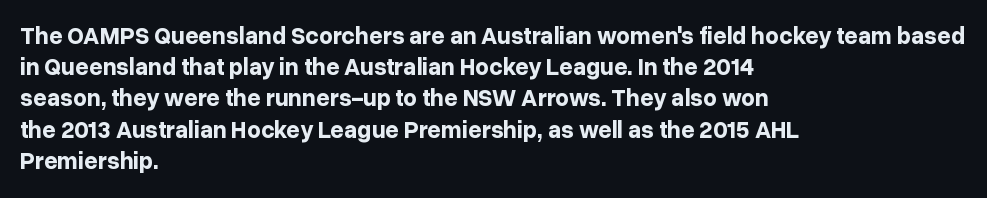
Every letter is thick-stroked: bold, no question. Line starts are locked; line ends wander. What's the leading like? Ordinary, nothing unusual. Glance below the letters and you will spot only blank space.
